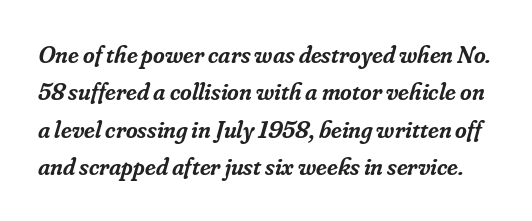
{"italic": "yes", "lean": "right", "slant_degrees": 16, "bold": "semi", "underline": "no", "line_spacing": "normal", "line_spacing_ratio": 1.5, "letter_spacing": "normal", "letter_spacing_em": 0.0, "glyph_px": 25}
